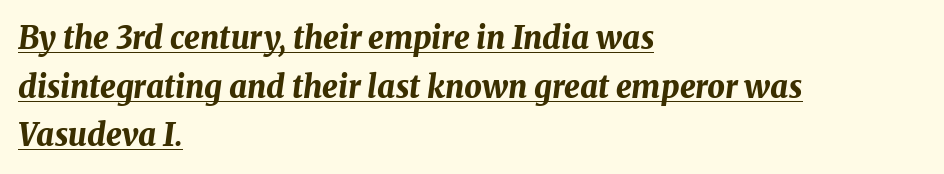
The image shows 31 px bold type, italic (leaning right); set left-aligned, normal line spacing (1.57x), normal letter spacing, underlined; medium stroke contrast and a medium x-height.
